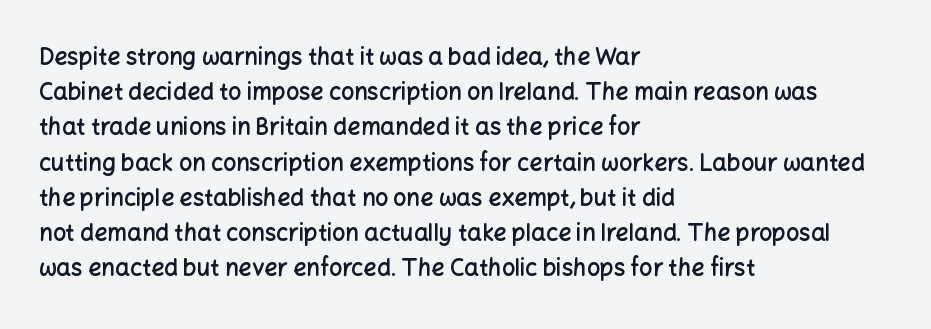
The image shows 23 px text type, upright; set left-aligned, normal line spacing (1.53x), normal letter spacing, not underlined.
